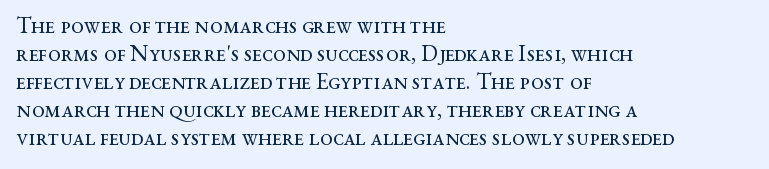
Q: Is the text bold? A: No.
Q: Is the text italic (slanted)? A: No, it is upright.
Q: Is the text underlined? A: No.
Q: How is the paragraph aligned? A: Left-aligned.
Q: Is the spacing between letters normal or unusually wide? A: Normal.
